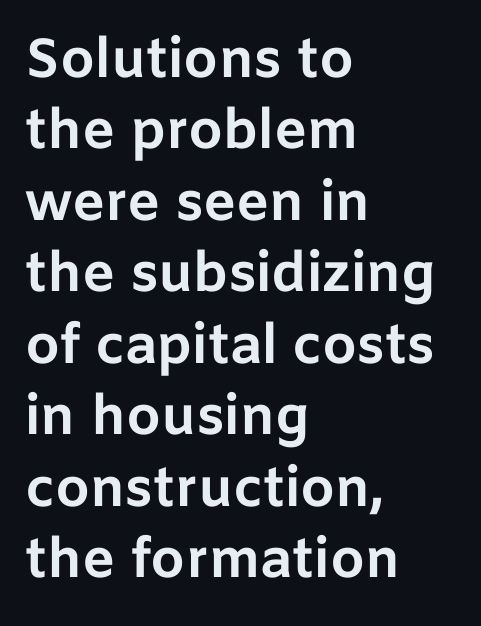
{"serif": "no", "italic": "no", "bold": "yes", "weight": "bold", "width": "normal", "stroke_contrast": "low", "x_height": "medium", "monospaced": "no", "underline": "no", "align": "left", "line_spacing": "normal", "line_spacing_ratio": 1.3, "letter_spacing": "normal", "letter_spacing_em": 0.0, "glyph_px": 55}
